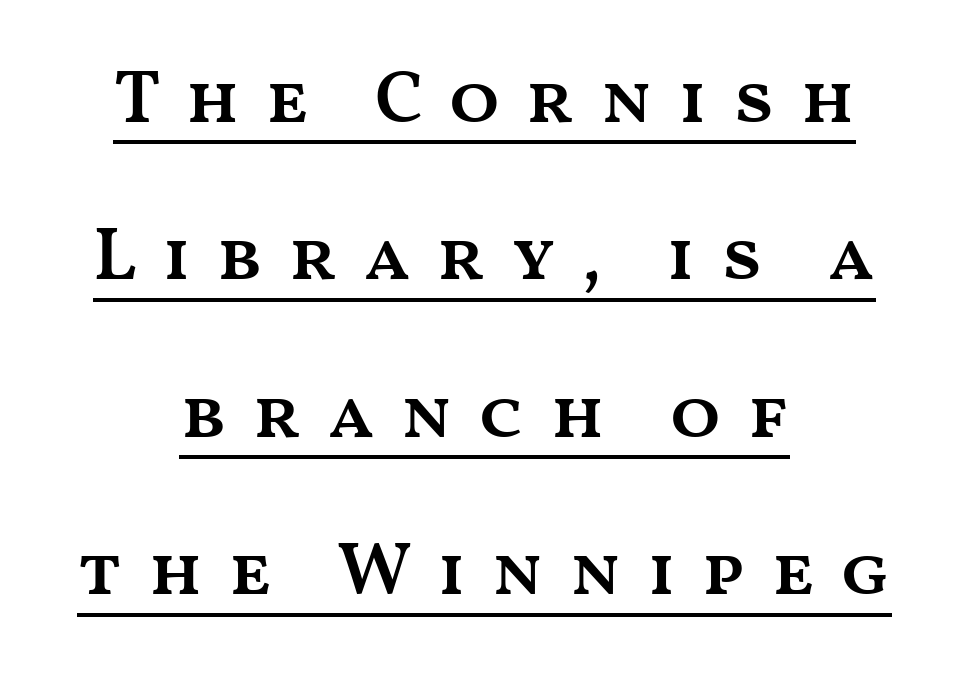
The image shows 75 px semibold, wide type, upright; set centered, loose line spacing (2.1x), unusually wide letter spacing (+0.33 em), underlined; medium stroke contrast and a medium x-height.
